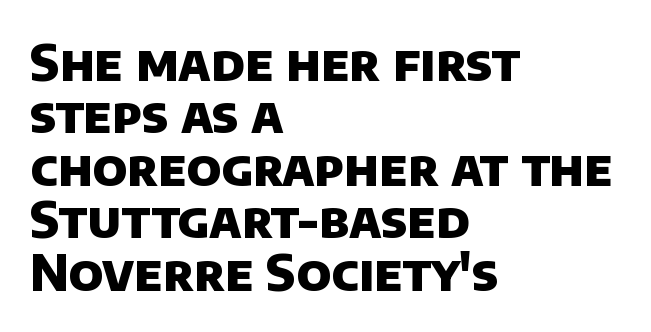
Q: Is the text bold? A: Yes.
Q: Is the typeface a serif or a sans-serif typeface? A: Sans-serif.
Q: Is the text underlined? A: No.
Q: How is the paragraph aligned? A: Left-aligned.
Q: Is the spacing between letters normal or unusually wide? A: Normal.
Q: Is the spacing between lines tight, normal or loose? A: Tight.
Q: Width (condensed, normal, or wide)? A: Normal.
Q: Stroke contrast? A: Low.
Q: x-height? A: Large.
Q: Monospaced? A: No.
